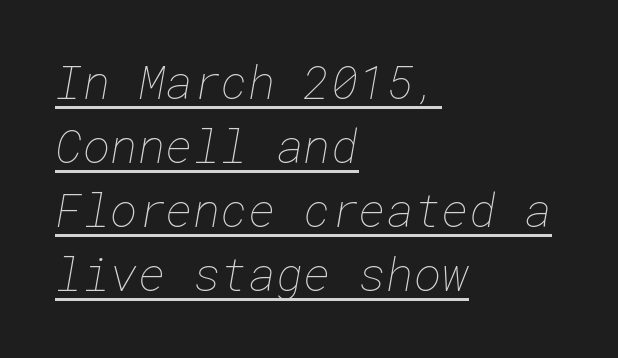
The image shows 47 px thin type; set left-aligned, normal line spacing (1.36x), normal letter spacing, underlined; low stroke contrast and a medium x-height.
